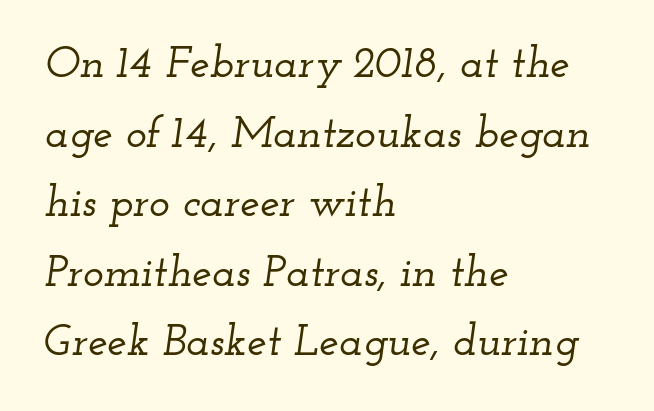
Q: Is the text italic (slanted)? A: Yes, it leans right by about 12 degrees.
Q: Is the typeface a serif or a sans-serif typeface? A: Serif.
Q: Is the text underlined? A: No.
Q: How is the paragraph aligned? A: Left-aligned.
Q: Is the spacing between letters normal or unusually wide? A: Normal.
Q: Is the spacing between lines tight, normal or loose? A: Normal.
Q: Width (condensed, normal, or wide)? A: Wide.
Q: Stroke contrast? A: Low.
Q: x-height? A: Small.
Q: Monospaced? A: No.
